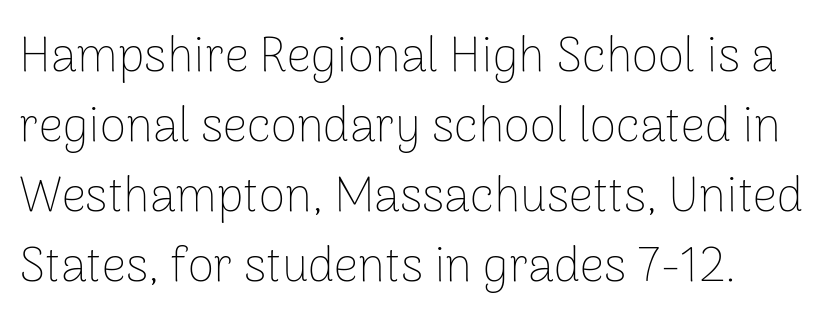
Is there much room between lines? A standard amount, neither cramped nor airy. The passage shown is not underscored anywhere. The axis of the letterforms is exactly vertical. Weight: in the light-to-regular range. Note: no serifs on the glyphs.
